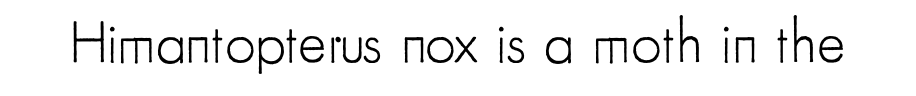
The strokes carry an ordinary text weight at most. Quick note: underline off. There is no visible air inserted between adjacent glyphs. The letters advance in unequal steps, a hallmark of proportional type.
